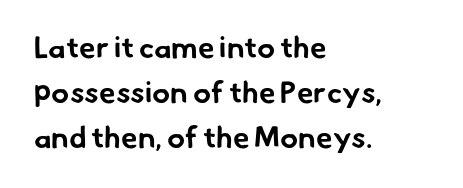
The image shows 30 px bold sans-serif type; set left-aligned, normal line spacing (1.5x), normal letter spacing, not underlined; low stroke contrast and a small x-height.
